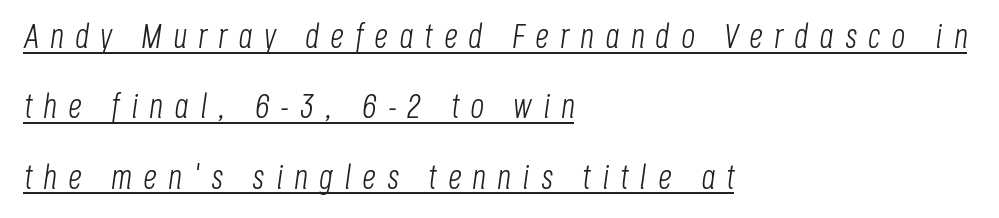
Do the characters align in a grid? No, the font is proportional. The cut favours lightness, reaching ordinary text weight at its darkest. Slant detected: the letters are inclined. The face used here appears with an underline applied. Vertical spacing — loose.
